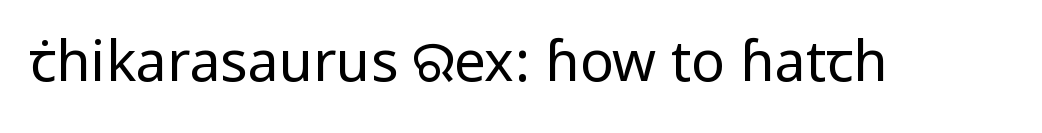
{"serif": "no", "italic": "no", "bold": "no", "weight": "regular", "width": "normal", "stroke_contrast": "low", "x_height": "medium", "monospaced": "no", "underline": "no", "letter_spacing": "normal", "letter_spacing_em": 0.0, "glyph_px": 56}
